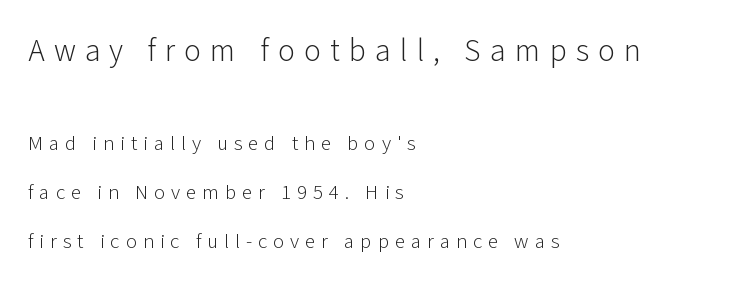
The cut favours lightness, reaching ordinary text weight at its darkest. Of the two passages, the one on top uses the larger point size. Caption: expanded tracking, letters set apart. Students, observe: this is what heavily led, spacious text looks like. Designer's note — italics off, roman on. No word sits above an underline.
